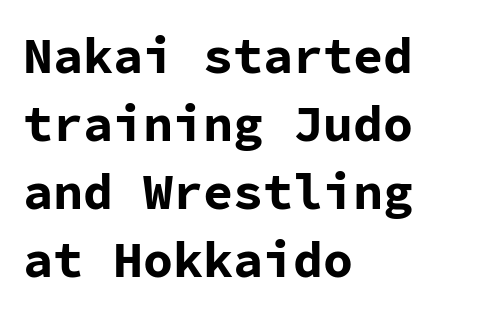
The image shows 50 px bold sans-serif type, upright, monospaced; set left-aligned, normal line spacing (1.36x), normal letter spacing, not underlined; low stroke contrast and a medium x-height.
